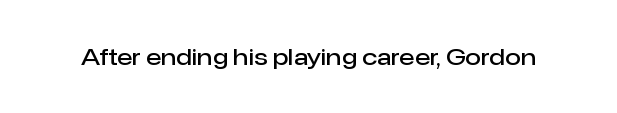
The image shows 23 px text type, upright; set normal letter spacing, not underlined.
